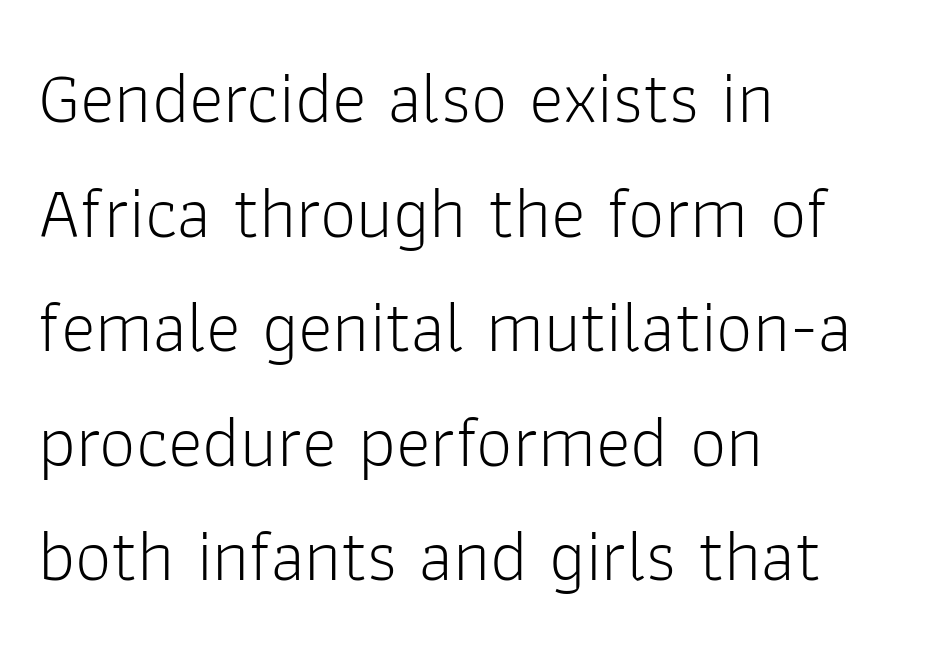
{"serif": "no", "italic": "no", "bold": "no", "weight": "light", "width": "normal", "stroke_contrast": "low", "x_height": "medium", "monospaced": "no", "underline": "no", "align": "left", "line_spacing": "normal", "line_spacing_ratio": 1.57, "letter_spacing": "normal", "letter_spacing_em": 0.0, "glyph_px": 73}
